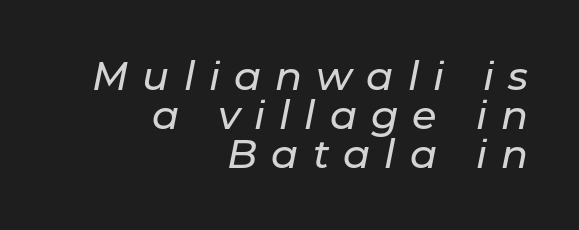
The foot of each line stays bare and open. This sample has the flowing, uneven cadence of proportional lettering. Observe the lean: these are italic letterforms. This sample trades vertical openness for compactness between lines. Teacher's note: observe the even right margin — that is flush-right alignment.
